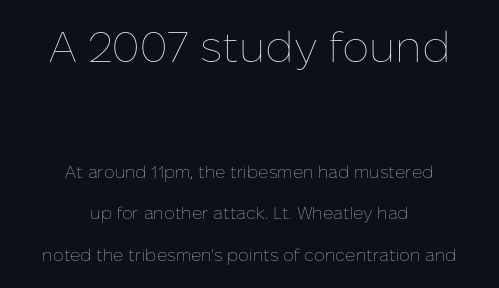
The image shows 43 px thin type, upright; set centered, loose line spacing (2.43x), normal letter spacing, not underlined; the first (top) block is 2.53x larger; low stroke contrast and a medium x-height.
